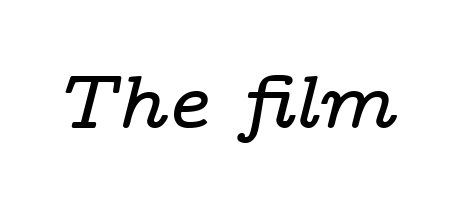
{"serif": "yes", "italic": "yes", "lean": "right", "slant_degrees": 14, "width": "wide", "stroke_contrast": "low", "x_height": "medium", "monospaced": "no", "underline": "no", "letter_spacing": "normal", "letter_spacing_em": 0.0, "glyph_px": 76}
